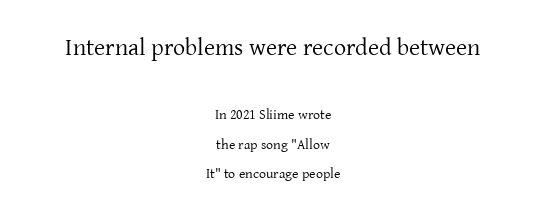
Q: Is the text bold? A: No.
Q: Is the text italic (slanted)? A: No, it is upright.
Q: Is the text underlined? A: No.
Q: How is the paragraph aligned? A: Centered.
Q: Is the spacing between letters normal or unusually wide? A: Normal.
Q: Is the spacing between lines tight, normal or loose? A: Loose.
Q: Which block of text is set in a larger size, the first (top) or the second (bottom)? A: The first (top) one.
